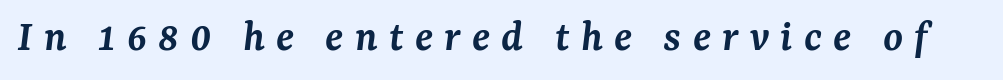
The image shows 45 px semibold serif type, italic (leaning right); set unusually wide letter spacing (+0.25 em), not underlined; medium stroke contrast and a medium x-height.
